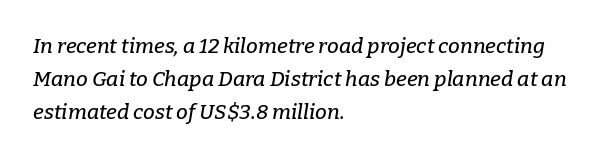
Each word holds together tightly as a unit, with standard inter-letter gaps. Just letters on the line, the space beneath them empty. Leftover space on each line is placed entirely after the last word. Students, observe: this is what conventionally led text looks like. Slanted lettering throughout.
